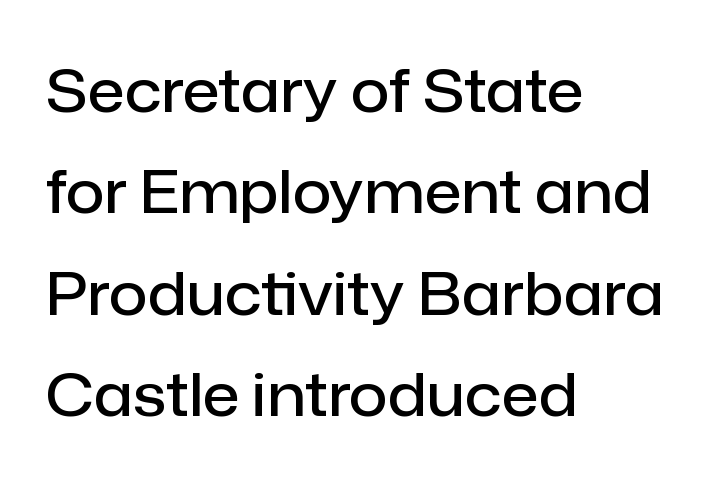
Weight: semibold (demi). Typeset ragged right — the left edge is the straight one. This rendering features lettering with no underline. If you drew a line through each stem, it would be perfectly vertical. To sum up the face: it is a sans, with no serifs. Line spacing here is normal.
